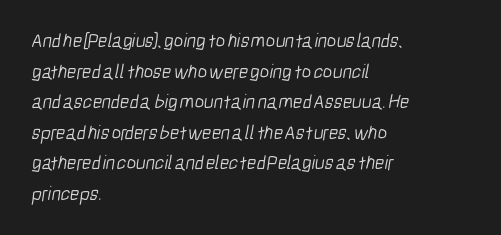
{"bold": "no", "underline": "no", "align": "left", "line_spacing": "normal", "line_spacing_ratio": 1.53, "letter_spacing": "normal", "letter_spacing_em": 0.0, "glyph_px": 20}
